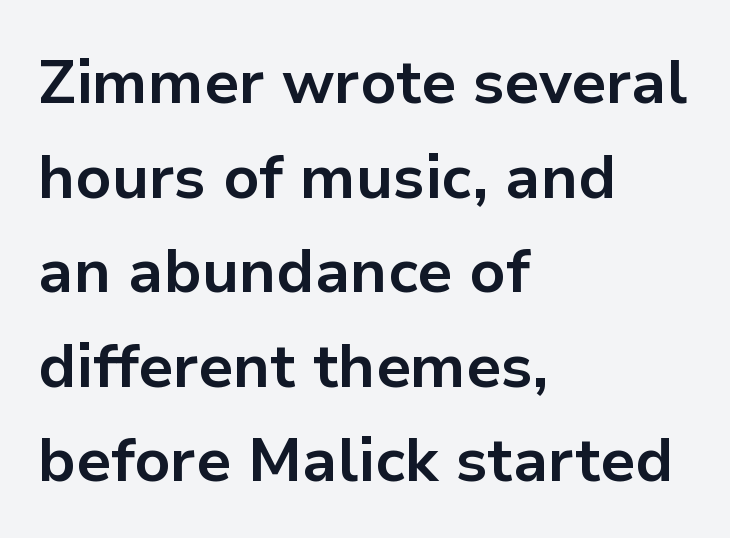
The letterforms sit shoulder to shoulder at normal distance. Does the weight exceed regular? Yes, all the way to bold. Note: no serifs on the glyphs. Horizontally, the lines are justified to the leading edge only. The gap between lines stays unmarked.
